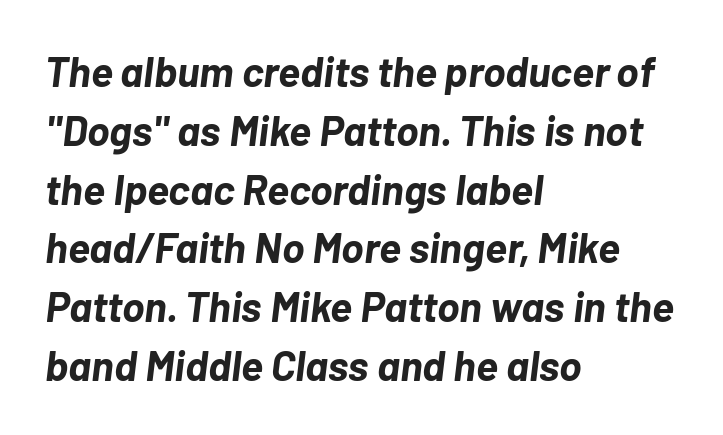
The image shows 42 px bold type, italic (leaning right); set left-aligned, normal line spacing (1.4x), normal letter spacing, not underlined; low stroke contrast and a medium x-height.
